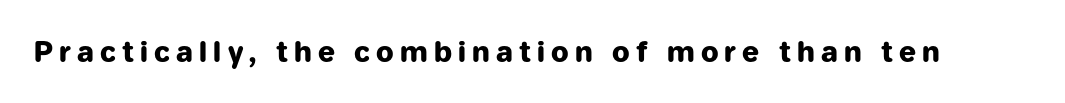
The image shows 28 px heavy sans-serif type, upright; set unusually wide letter spacing (+0.22 em), not underlined; low stroke contrast and a medium x-height.
